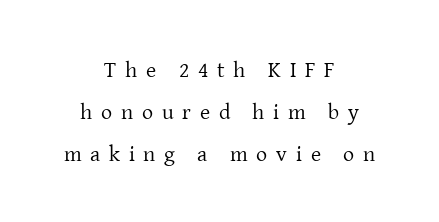
Q: Is the text bold? A: No.
Q: Is the text italic (slanted)? A: No, it is upright.
Q: Is the text underlined? A: No.
Q: How is the paragraph aligned? A: Centered.
Q: Is the spacing between letters normal or unusually wide? A: Unusually wide.
Q: Is the spacing between lines tight, normal or loose? A: Loose.
